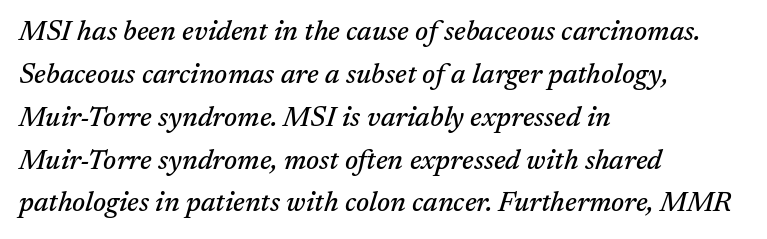
Characters follow at the spacing the type designer built in. A typesetter would mark this as italic. Reading down the column, the eye jumps a familiar distance to each next line. Left-aligned paragraph, ragged on the right.
